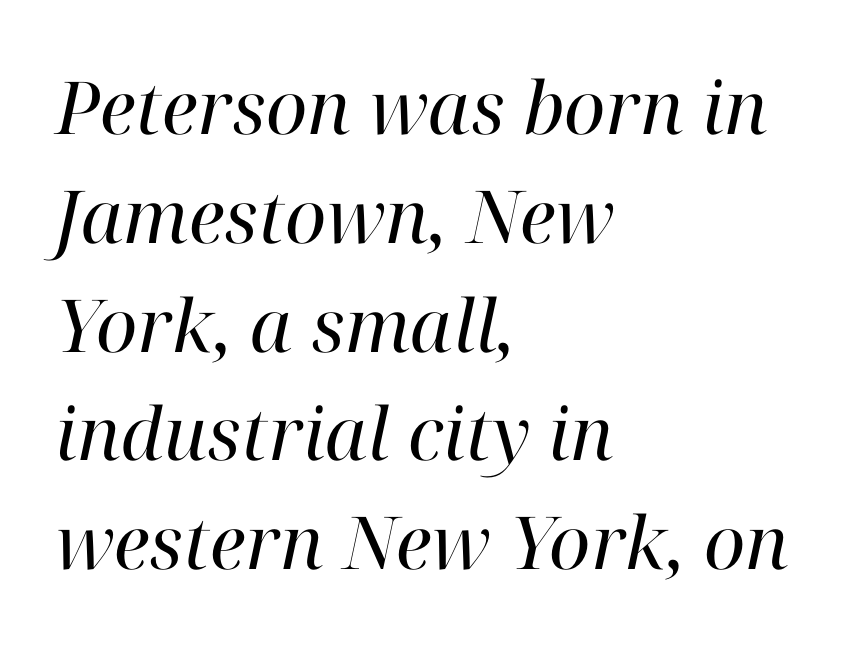
{"serif": "yes", "italic": "yes", "lean": "right", "slant_degrees": 12, "bold": "no", "weight": "regular", "width": "normal", "stroke_contrast": "high", "x_height": "medium", "monospaced": "no", "underline": "no", "align": "left", "line_spacing": "normal", "line_spacing_ratio": 1.49, "letter_spacing": "normal", "letter_spacing_em": 0.0, "glyph_px": 73}
